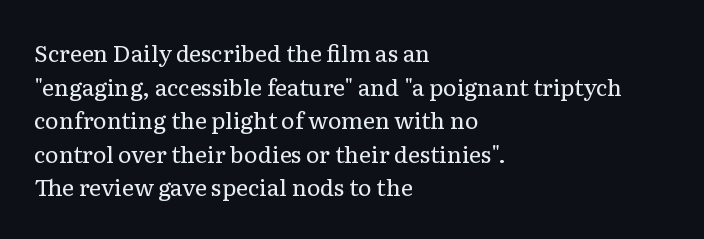
Q: Is the text bold? A: No.
Q: Is the text italic (slanted)? A: No, it is upright.
Q: Is the text underlined? A: No.
Q: How is the paragraph aligned? A: Left-aligned.
Q: Is the spacing between letters normal or unusually wide? A: Normal.
Q: Is the spacing between lines tight, normal or loose? A: Normal.
